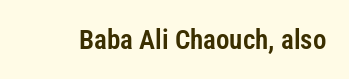
{"italic": "no", "underline": "no", "letter_spacing": "normal", "letter_spacing_em": 0.0, "glyph_px": 27}
